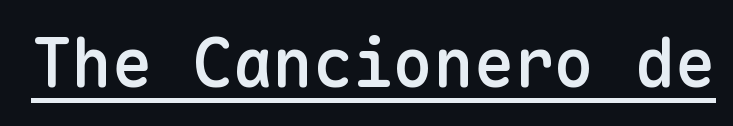
{"serif": "no", "italic": "no", "bold": "semi", "weight": "semibold", "width": "normal", "stroke_contrast": "low", "x_height": "medium", "monospaced": "yes", "underline": "yes", "letter_spacing": "normal", "letter_spacing_em": 0.0, "glyph_px": 67}
